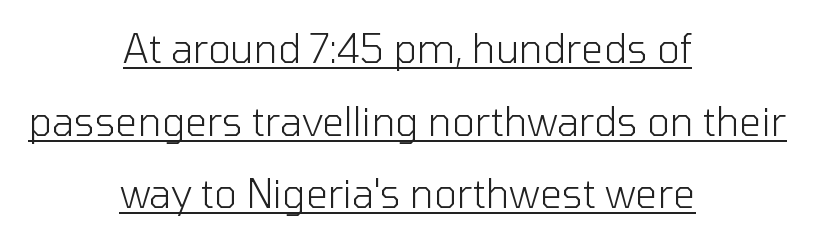
{"serif": "no", "italic": "no", "bold": "no", "weight": "light", "width": "normal", "stroke_contrast": "low", "x_height": "medium", "monospaced": "no", "underline": "yes", "align": "center", "line_spacing_ratio": 1.86, "letter_spacing": "normal", "letter_spacing_em": 0.0, "glyph_px": 39}
